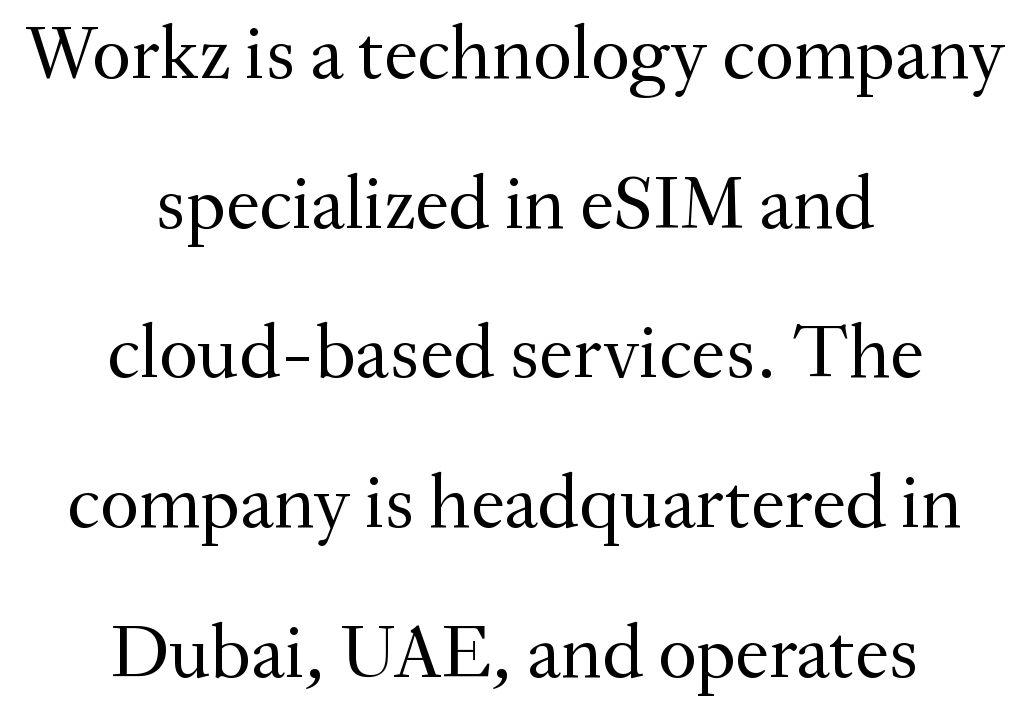
{"serif": "yes", "italic": "no", "bold": "no", "weight": "regular", "width": "normal", "stroke_contrast": "medium", "x_height": "small", "monospaced": "no", "underline": "no", "align": "center", "line_spacing": "loose", "line_spacing_ratio": 1.97, "letter_spacing": "normal", "letter_spacing_em": 0.0, "glyph_px": 76}
